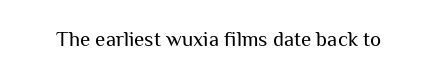
{"italic": "no", "bold": "no", "underline": "no", "letter_spacing": "normal", "letter_spacing_em": 0.0, "glyph_px": 21}
